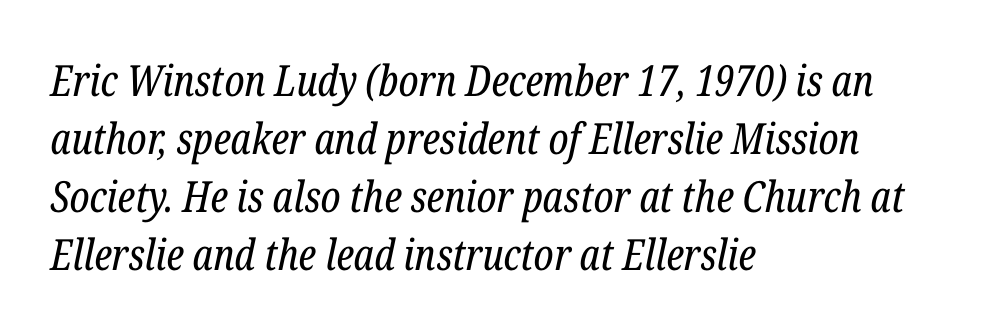
{"serif": "yes", "italic": "yes", "lean": "right", "slant_degrees": 12, "bold": "no", "weight": "regular", "width": "condensed", "stroke_contrast": "low", "x_height": "medium", "monospaced": "no", "underline": "no", "align": "left", "line_spacing": "normal", "line_spacing_ratio": 1.35, "letter_spacing": "normal", "letter_spacing_em": 0.0, "glyph_px": 43}
